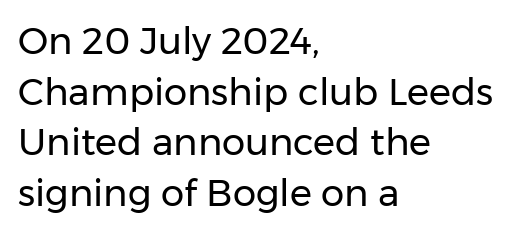
{"serif": "no", "italic": "no", "bold": "no", "weight": "regular", "width": "normal", "stroke_contrast": "low", "x_height": "medium", "monospaced": "no", "underline": "no", "align": "left", "line_spacing": "normal", "line_spacing_ratio": 1.37, "letter_spacing": "normal", "letter_spacing_em": 0.0, "glyph_px": 37}
